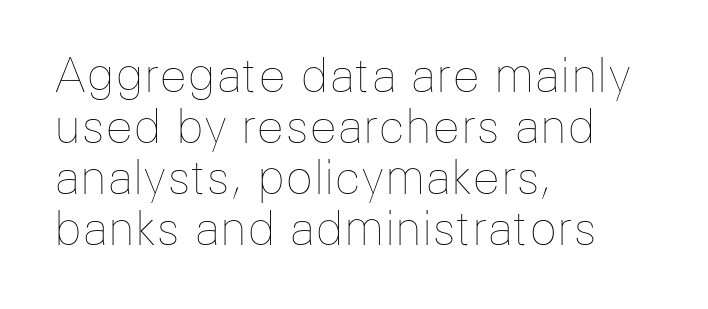
Q: Is the text bold? A: No.
Q: Is the text italic (slanted)? A: No, it is upright.
Q: Is the text underlined? A: No.
Q: How is the paragraph aligned? A: Left-aligned.
Q: Is the spacing between letters normal or unusually wide? A: Normal.
Q: Is the spacing between lines tight, normal or loose? A: Tight.
Q: Width (condensed, normal, or wide)? A: Normal.
Q: Stroke contrast? A: Low.
Q: x-height? A: Medium.
Q: Monospaced? A: No.
